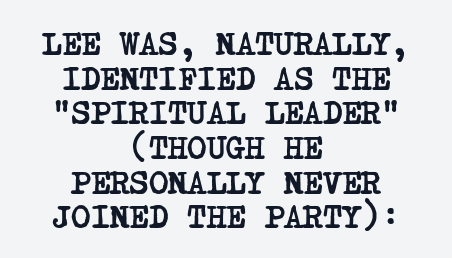
The image shows 33 px semibold, condensed serif type; set centered, tight line spacing (1.05x), normal letter spacing, not underlined; low stroke contrast and a large x-height.
